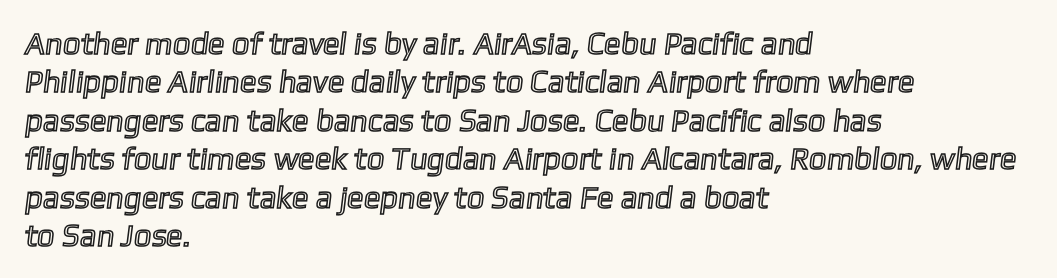
The image shows 31 px text type; set left-aligned, line spacing 1.24x, normal letter spacing, not underlined; a medium x-height.
